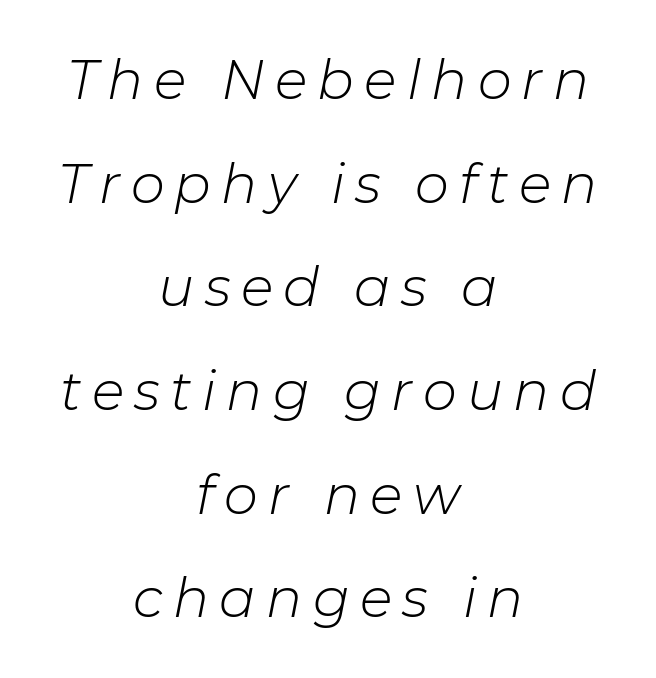
{"italic": "yes", "lean": "right", "slant_degrees": 11, "bold": "no", "weight": "light", "width": "normal", "stroke_contrast": "low", "x_height": "medium", "monospaced": "no", "underline": "no", "align": "center", "line_spacing": "loose", "line_spacing_ratio": 1.92, "glyph_px": 54}
